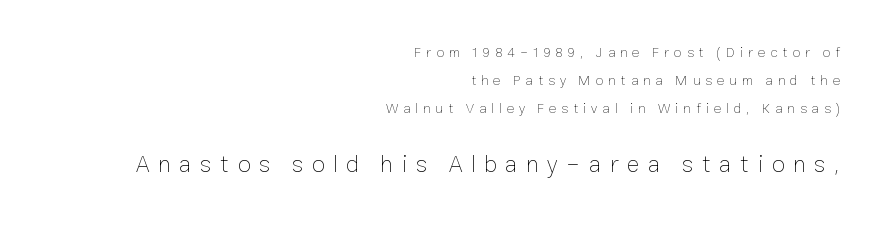
Q: Is the text bold? A: No.
Q: Is the text italic (slanted)? A: No, it is upright.
Q: Is the text underlined? A: No.
Q: How is the paragraph aligned? A: Right-aligned.
Q: Is the spacing between letters normal or unusually wide? A: Unusually wide.
Q: Is the spacing between lines tight, normal or loose? A: Loose.
Q: Which block of text is set in a larger size, the first (top) or the second (bottom)? A: The second (bottom) one.
